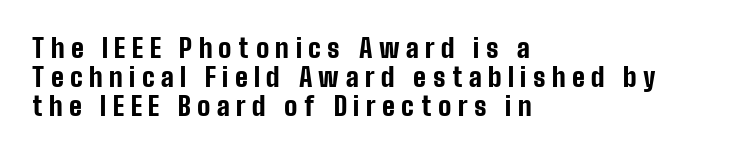
Q: Is the text bold? A: Yes.
Q: Is the text italic (slanted)? A: No, it is upright.
Q: Is the text underlined? A: No.
Q: How is the paragraph aligned? A: Left-aligned.
Q: Is the spacing between letters normal or unusually wide? A: Unusually wide.
Q: Is the spacing between lines tight, normal or loose? A: Tight.
